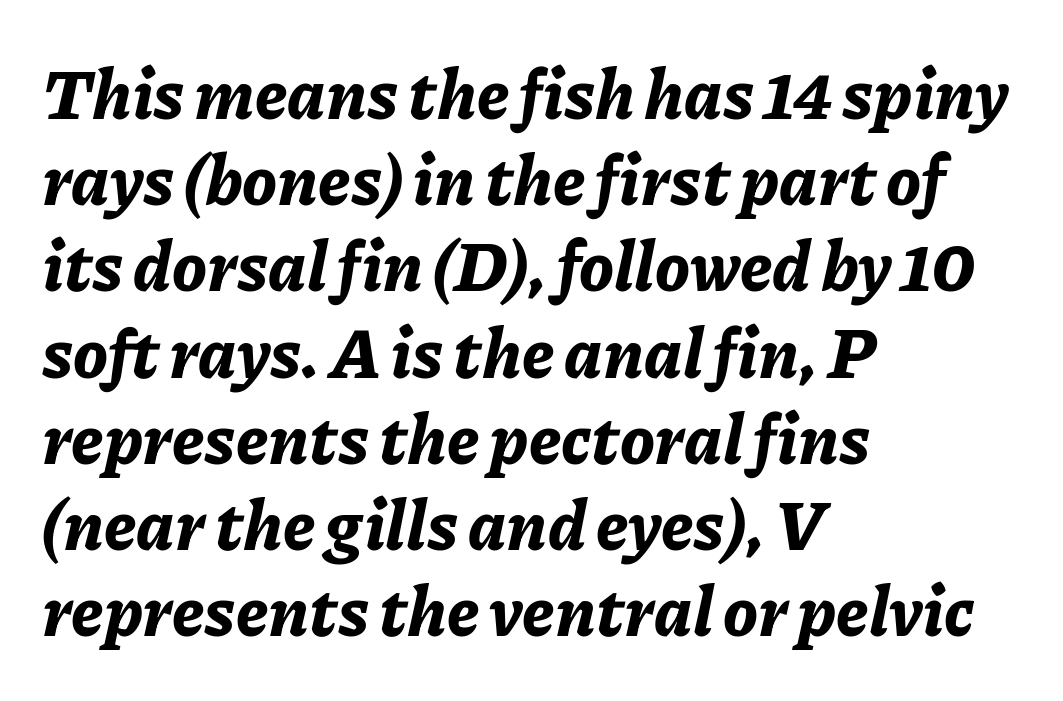
Q: Is the text bold? A: Yes.
Q: Is the text italic (slanted)? A: Yes, it leans right by about 11 degrees.
Q: Is the text underlined? A: No.
Q: How is the paragraph aligned? A: Left-aligned.
Q: Is the spacing between letters normal or unusually wide? A: Normal.
Q: Is the spacing between lines tight, normal or loose? A: Normal.
Q: Width (condensed, normal, or wide)? A: Normal.
Q: Stroke contrast? A: Low.
Q: x-height? A: Medium.
Q: Monospaced? A: No.
